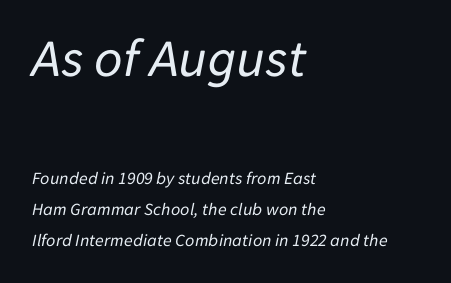
Q: Is the text bold? A: No.
Q: Is the text italic (slanted)? A: Yes, it leans right by about 11 degrees.
Q: Is the text underlined? A: No.
Q: How is the paragraph aligned? A: Left-aligned.
Q: Is the spacing between letters normal or unusually wide? A: Normal.
Q: Is the spacing between lines tight, normal or loose? A: Normal.
Q: Which block of text is set in a larger size, the first (top) or the second (bottom)? A: The first (top) one.
Q: Width (condensed, normal, or wide)? A: Normal.
Q: Stroke contrast? A: Low.
Q: x-height? A: Medium.
Q: Monospaced? A: No.
